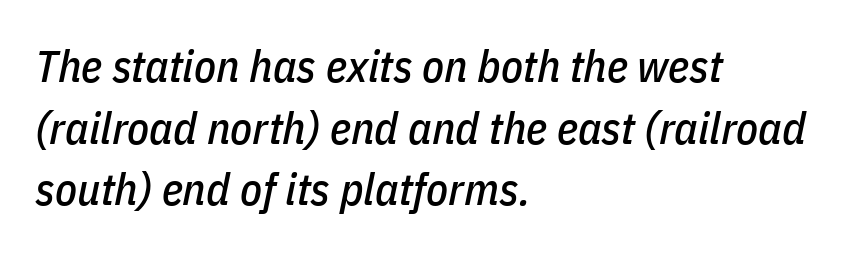
{"italic": "yes", "lean": "right", "slant_degrees": 11, "width": "condensed", "stroke_contrast": "low", "x_height": "medium", "monospaced": "no", "underline": "no", "align": "left", "line_spacing": "normal", "line_spacing_ratio": 1.37, "letter_spacing": "normal", "letter_spacing_em": 0.0, "glyph_px": 45}
